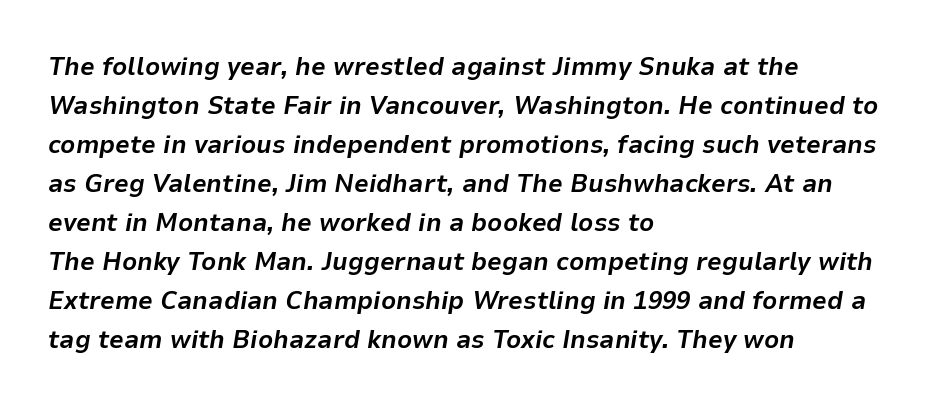
The image shows 26 px bold type, italic (leaning right); set left-aligned, normal line spacing (1.5x), normal letter spacing, not underlined.
